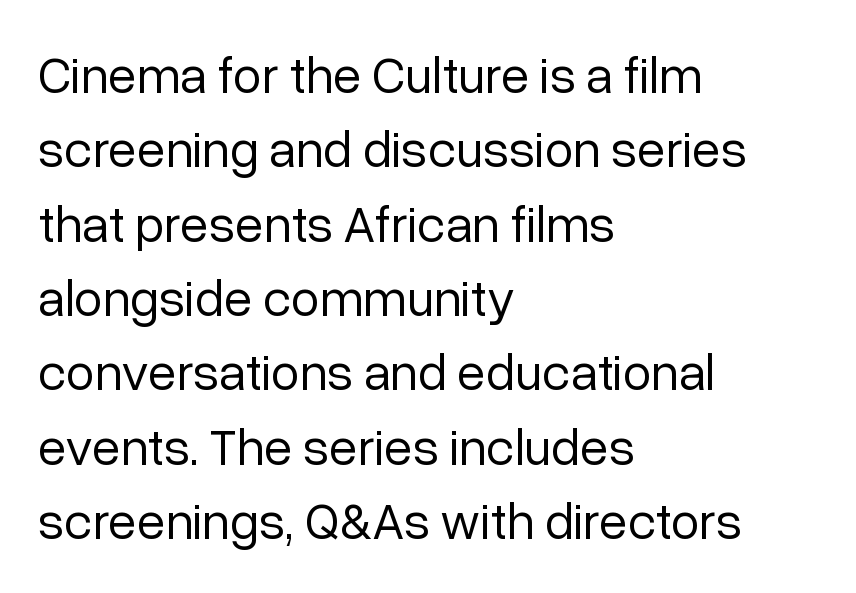
Q: Is the text bold? A: No.
Q: Is the text italic (slanted)? A: No, it is upright.
Q: Is the typeface a serif or a sans-serif typeface? A: Sans-serif.
Q: Is the text underlined? A: No.
Q: How is the paragraph aligned? A: Left-aligned.
Q: Is the spacing between letters normal or unusually wide? A: Normal.
Q: Is the spacing between lines tight, normal or loose? A: Normal.
Q: Width (condensed, normal, or wide)? A: Normal.
Q: Stroke contrast? A: Low.
Q: x-height? A: Medium.
Q: Monospaced? A: No.
